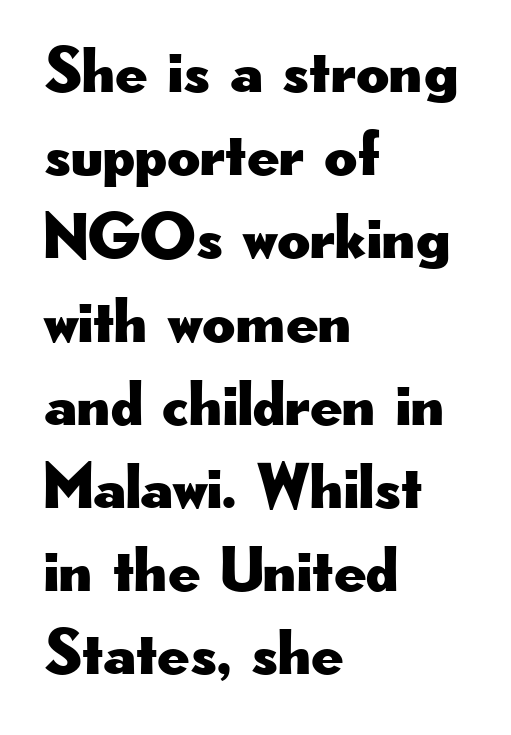
Style check: upright. The paragraph has a hard left edge and a soft right edge. Nothing sits at the stroke ends, so this counts as sans-serif. Spacing between characters is what you'd get straight out of the box.
